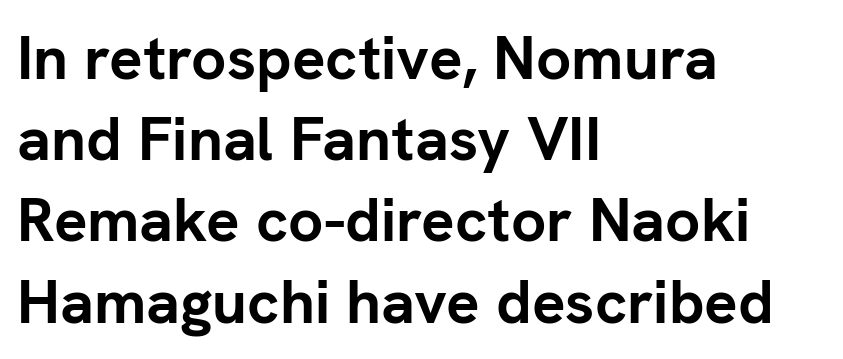
{"serif": "no", "italic": "no", "bold": "yes", "weight": "semibold", "width": "normal", "stroke_contrast": "low", "x_height": "medium", "monospaced": "no", "underline": "no", "align": "left", "line_spacing": "normal", "line_spacing_ratio": 1.31, "letter_spacing": "normal", "letter_spacing_em": 0.0, "glyph_px": 62}
